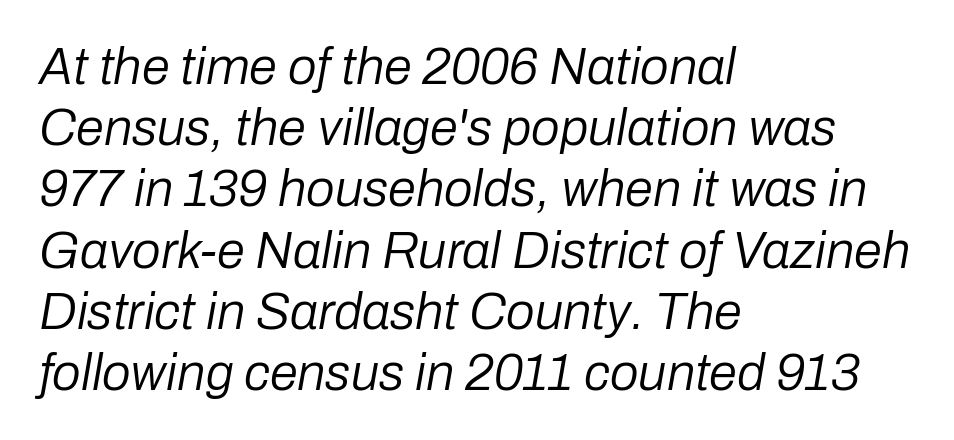
This rendering uses left alignment, leaving the right contour irregular. How are the letters spaced? Ordinarily, with no added tracking. The passage shown is not bold in any degree. If you drew a line through each stem, it would be angled.
